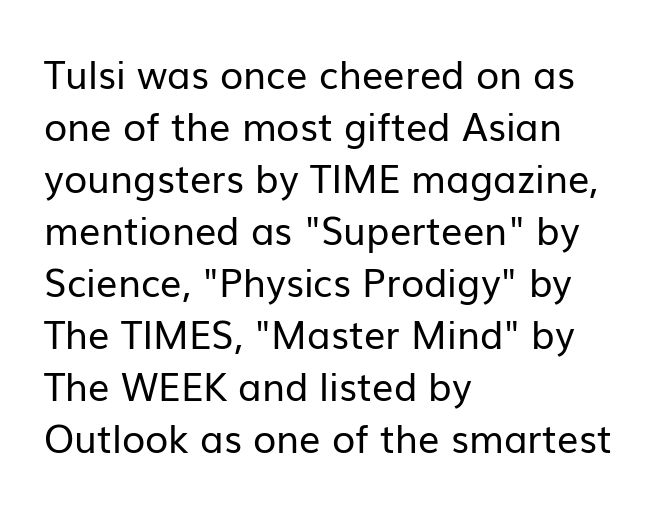
{"serif": "no", "italic": "no", "bold": "no", "weight": "regular", "width": "normal", "stroke_contrast": "low", "x_height": "medium", "monospaced": "no", "underline": "no", "align": "left", "line_spacing": "normal", "line_spacing_ratio": 1.37, "letter_spacing": "normal", "letter_spacing_em": 0.0, "glyph_px": 38}
